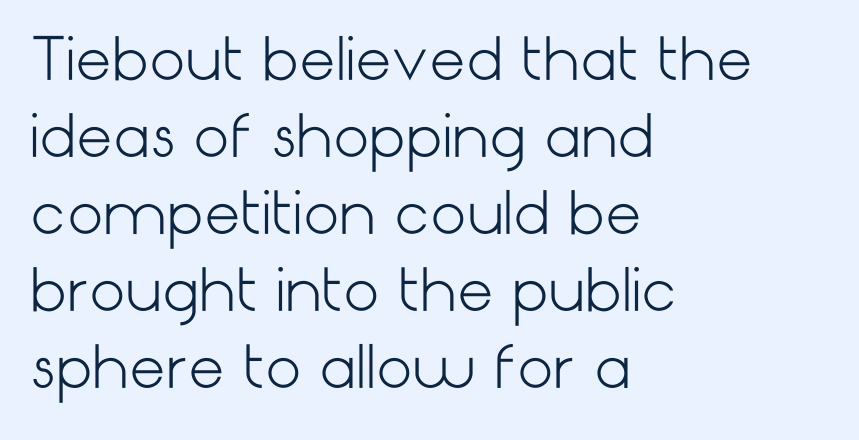
Q: Is the text bold? A: No.
Q: Is the text italic (slanted)? A: No, it is upright.
Q: Is the typeface a serif or a sans-serif typeface? A: Sans-serif.
Q: Is the text underlined? A: No.
Q: How is the paragraph aligned? A: Left-aligned.
Q: Is the spacing between letters normal or unusually wide? A: Normal.
Q: Is the spacing between lines tight, normal or loose? A: Normal.
Q: Width (condensed, normal, or wide)? A: Normal.
Q: Stroke contrast? A: Low.
Q: x-height? A: Medium.
